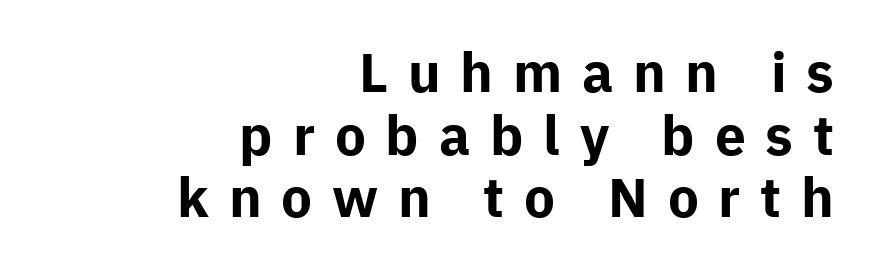
The image shows 55 px bold sans-serif type, upright; set right-aligned, tight line spacing (1.14x), unusually wide letter spacing (+0.36 em), not underlined; low stroke contrast and a medium x-height.
